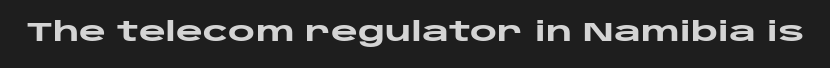
Only glyphs here, with clear space below each row. Rendered with straight, roman letterforms. The glyphs have the mass of a bold cut. Observe the ordinary spacing: letters are neighbours, not strangers.
